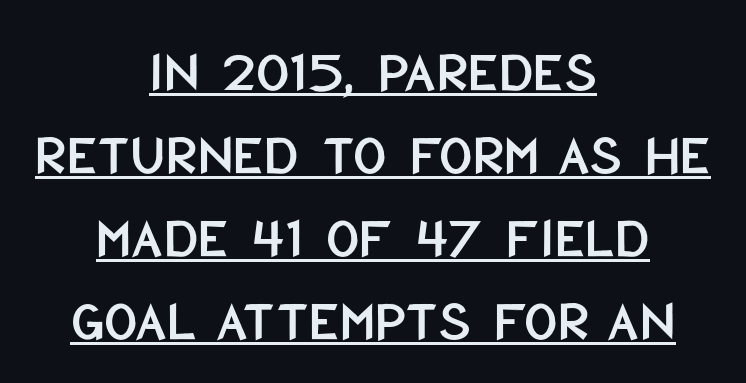
{"serif": "no", "italic": "no", "width": "condensed", "stroke_contrast": "low", "x_height": "large", "monospaced": "no", "underline": "yes", "align": "center", "line_spacing": "normal", "line_spacing_ratio": 1.43, "letter_spacing": "normal", "letter_spacing_em": 0.0, "glyph_px": 58}
